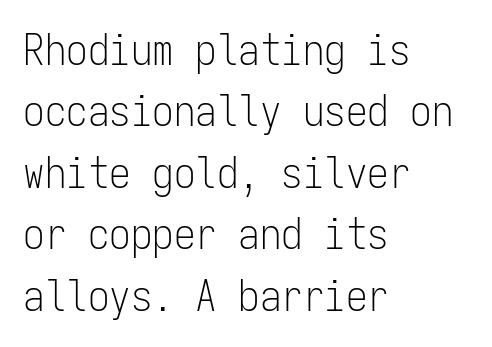
Q: Is the text bold? A: No.
Q: Is the text italic (slanted)? A: No, it is upright.
Q: Is the typeface a serif or a sans-serif typeface? A: Sans-serif.
Q: Is the text underlined? A: No.
Q: How is the paragraph aligned? A: Left-aligned.
Q: Is the spacing between letters normal or unusually wide? A: Normal.
Q: Is the spacing between lines tight, normal or loose? A: Normal.
Q: Width (condensed, normal, or wide)? A: Condensed.
Q: Stroke contrast? A: Low.
Q: x-height? A: Medium.
Q: Monospaced? A: Yes.
